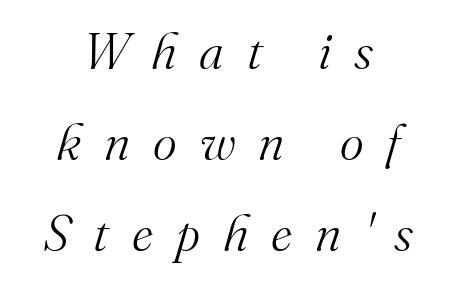
The image shows 51 px light serif type, italic (leaning right); set centered, line spacing 1.78x, unusually wide letter spacing (+0.45 em), not underlined; medium stroke contrast and a small x-height.
